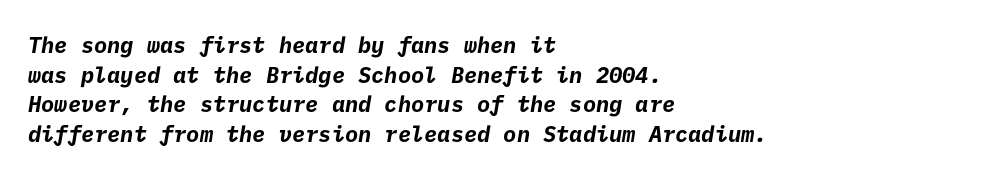
Q: Is the text bold? A: Yes.
Q: Is the text underlined? A: No.
Q: How is the paragraph aligned? A: Left-aligned.
Q: Is the spacing between letters normal or unusually wide? A: Normal.
Q: Is the spacing between lines tight, normal or loose? A: Normal.
